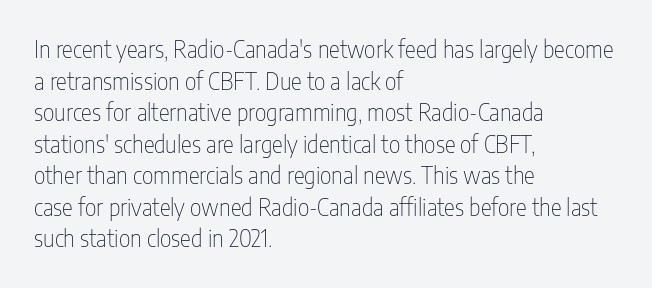
{"italic": "no", "bold": "no", "underline": "no", "align": "left", "line_spacing": "normal", "line_spacing_ratio": 1.37, "letter_spacing": "normal", "letter_spacing_em": 0.0, "glyph_px": 23}
